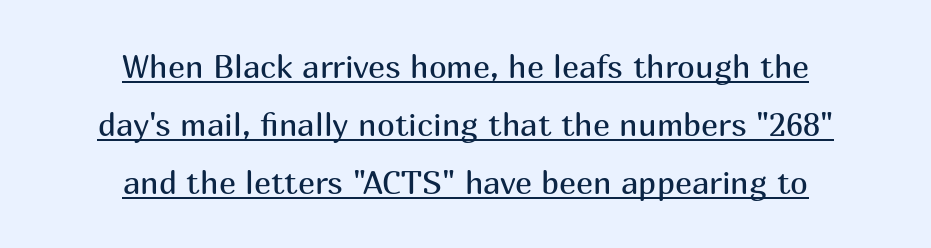
The image shows 32 px regular-weight sans-serif type, upright; set centered, line spacing 1.81x, normal letter spacing, underlined; medium stroke contrast and a medium x-height.
